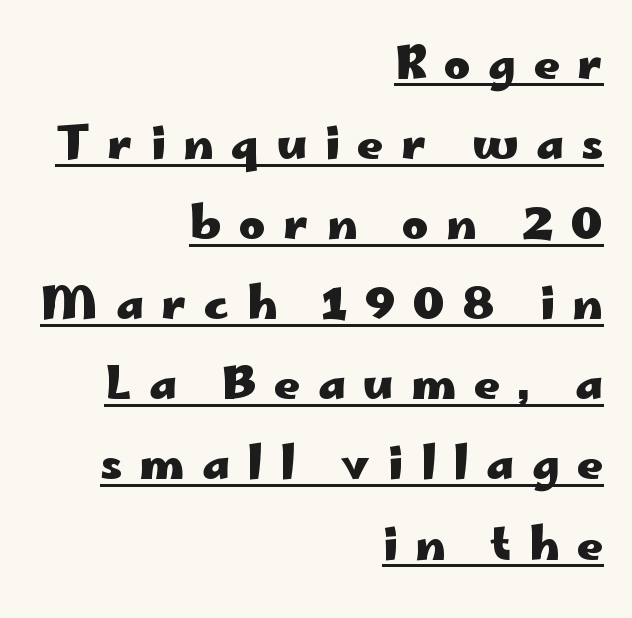
{"serif": "no", "italic": "no", "bold": "yes", "weight": "heavy", "width": "wide", "stroke_contrast": "low", "x_height": "small", "monospaced": "no", "underline": "yes", "align": "right", "line_spacing_ratio": 1.78, "letter_spacing": "wide", "letter_spacing_em": 0.39, "glyph_px": 45}
